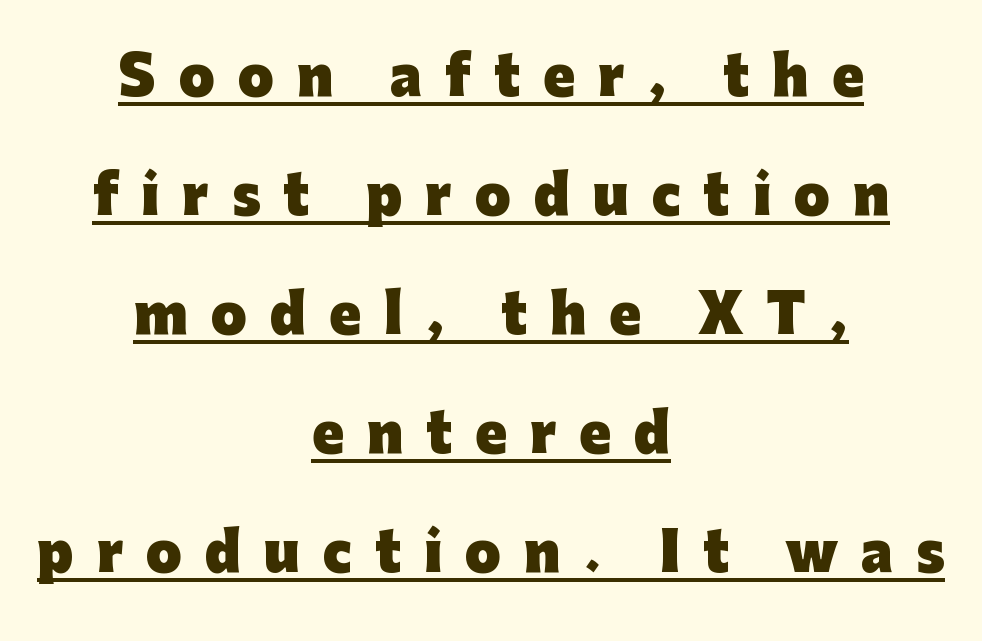
{"serif": "no", "italic": "no", "bold": "yes", "weight": "heavy", "width": "normal", "stroke_contrast": "low", "x_height": "medium", "monospaced": "no", "underline": "yes", "align": "center", "line_spacing": "loose", "line_spacing_ratio": 2.29, "letter_spacing": "wide", "letter_spacing_em": 0.44, "glyph_px": 52}
